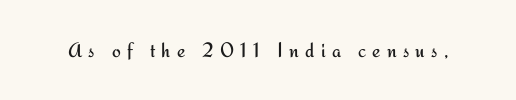
Is this a heavy cut? Hardly; it is regular or lighter. The space beneath each line is pristine and unruled. This sample uses expanded letter spacing, leaving extra air between glyphs. Do the letters lean? They stand straight.
